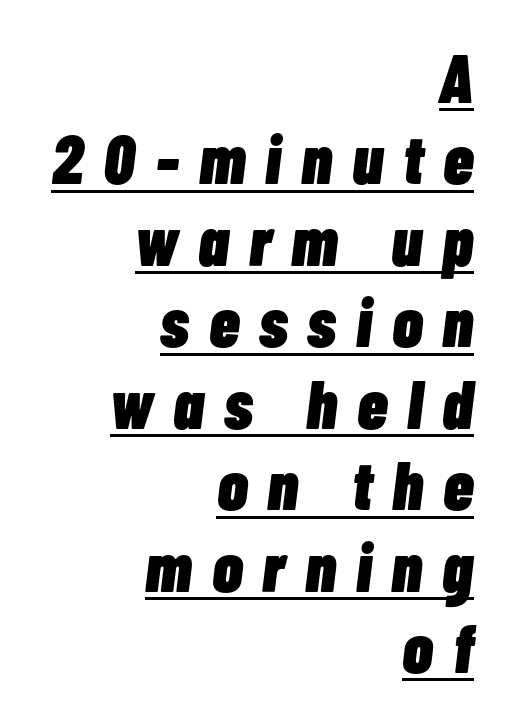
Q: Is the text bold? A: Yes.
Q: Is the text italic (slanted)? A: Yes, it leans right by about 7 degrees.
Q: Is the text underlined? A: Yes.
Q: How is the paragraph aligned? A: Right-aligned.
Q: Is the spacing between letters normal or unusually wide? A: Unusually wide.
Q: Width (condensed, normal, or wide)? A: Condensed.
Q: Stroke contrast? A: Low.
Q: x-height? A: Medium.
Q: Monospaced? A: No.
